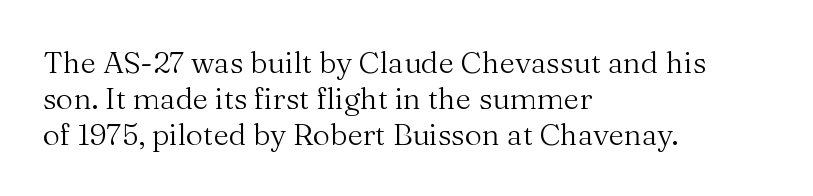
Q: Is the text bold? A: No.
Q: Is the text italic (slanted)? A: No, it is upright.
Q: Is the typeface a serif or a sans-serif typeface? A: Serif.
Q: Is the text underlined? A: No.
Q: How is the paragraph aligned? A: Left-aligned.
Q: Is the spacing between letters normal or unusually wide? A: Normal.
Q: Width (condensed, normal, or wide)? A: Normal.
Q: Stroke contrast? A: Medium.
Q: x-height? A: Medium.
Q: Monospaced? A: No.
